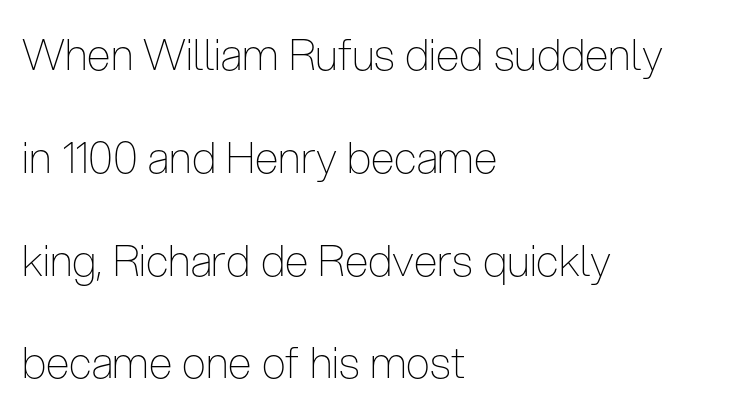
Q: Is the text bold? A: No.
Q: Is the text italic (slanted)? A: No, it is upright.
Q: Is the typeface a serif or a sans-serif typeface? A: Sans-serif.
Q: Is the text underlined? A: No.
Q: How is the paragraph aligned? A: Left-aligned.
Q: Is the spacing between letters normal or unusually wide? A: Normal.
Q: Is the spacing between lines tight, normal or loose? A: Loose.
Q: Width (condensed, normal, or wide)? A: Condensed.
Q: Stroke contrast? A: Low.
Q: x-height? A: Medium.
Q: Monospaced? A: No.
